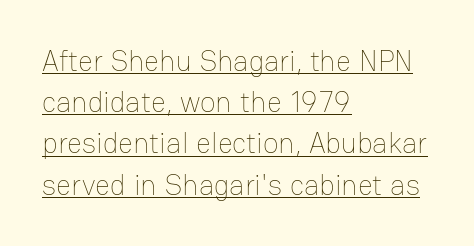
{"italic": "no", "bold": "no", "weight": "thin", "width": "normal", "stroke_contrast": "low", "x_height": "medium", "monospaced": "no", "underline": "yes", "align": "left", "line_spacing": "normal", "line_spacing_ratio": 1.42, "letter_spacing": "normal", "letter_spacing_em": 0.0, "glyph_px": 29}
